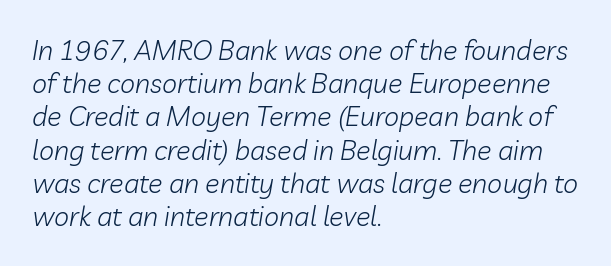
Left-aligned paragraph, ragged on the right. Inter-character spacing is left at the font's built-in metrics. No chunkiness to these letters — they're not bold. The whole block is typeset with a tilt.
